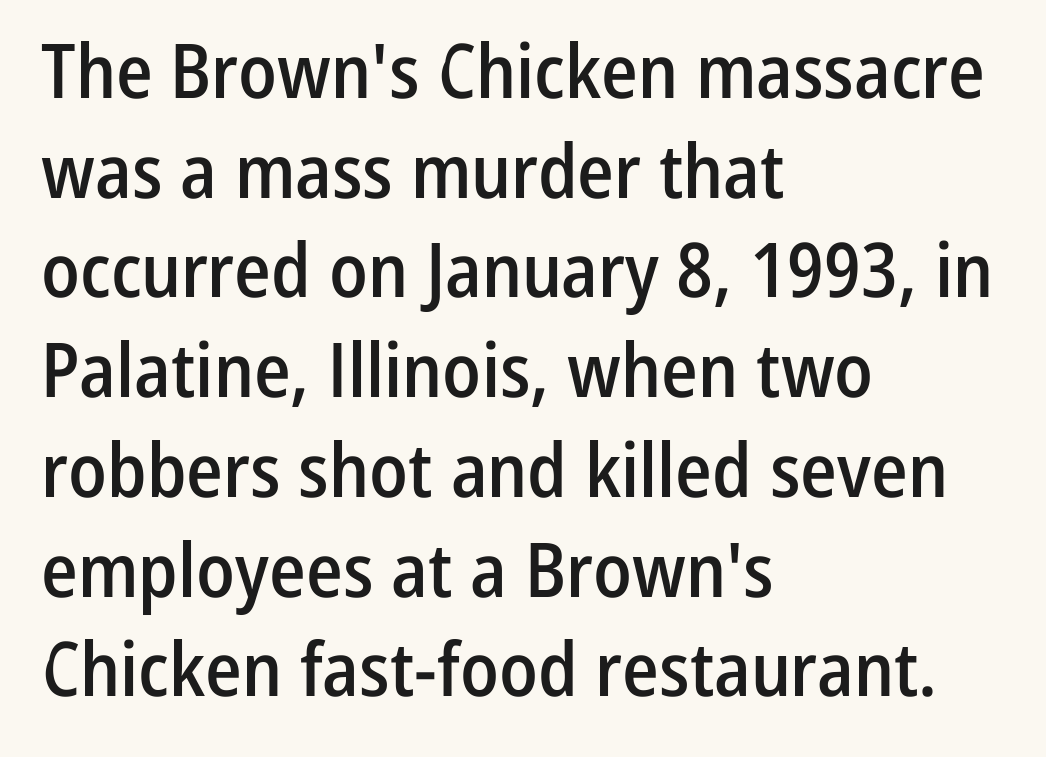
A typesetter would mark this as roman, not italic. To sum up the face: it is a sans, with no serifs. Each word holds together tightly as a unit, with standard inter-letter gaps. All the whitespace from short lines collects on the right.
